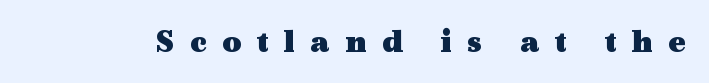
Q: Is the text bold? A: Yes.
Q: Is the text italic (slanted)? A: No, it is upright.
Q: Is the typeface a serif or a sans-serif typeface? A: Serif.
Q: Is the text underlined? A: No.
Q: Is the spacing between letters normal or unusually wide? A: Unusually wide.
Q: Width (condensed, normal, or wide)? A: Wide.
Q: x-height? A: Medium.
Q: Monospaced? A: No.
